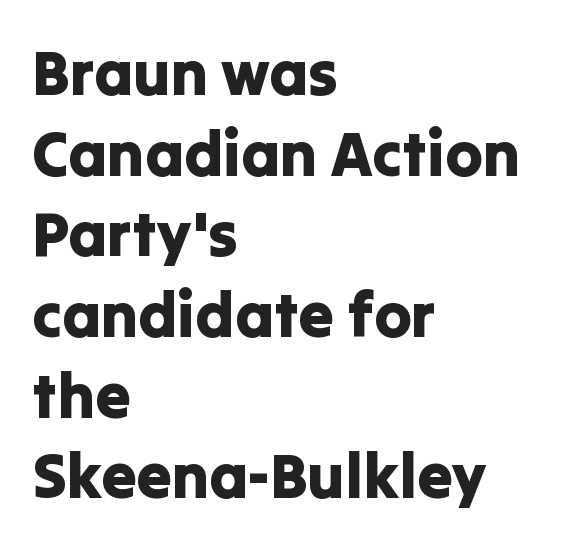
Q: Is the text italic (slanted)? A: No, it is upright.
Q: Is the typeface a serif or a sans-serif typeface? A: Sans-serif.
Q: Is the text underlined? A: No.
Q: How is the paragraph aligned? A: Left-aligned.
Q: Is the spacing between letters normal or unusually wide? A: Normal.
Q: Is the spacing between lines tight, normal or loose? A: Normal.
Q: Width (condensed, normal, or wide)? A: Normal.
Q: Stroke contrast? A: Low.
Q: x-height? A: Medium.
Q: Monospaced? A: No.
